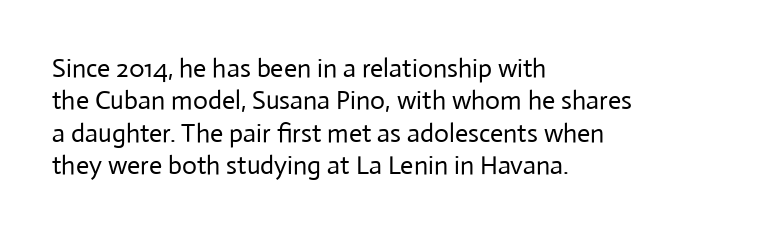
Line spacing here is normal. Nobody touched the tracking dial on this one. Quick note: underline off. Designer's note — italics off, roman on. The lines are quadded left.
